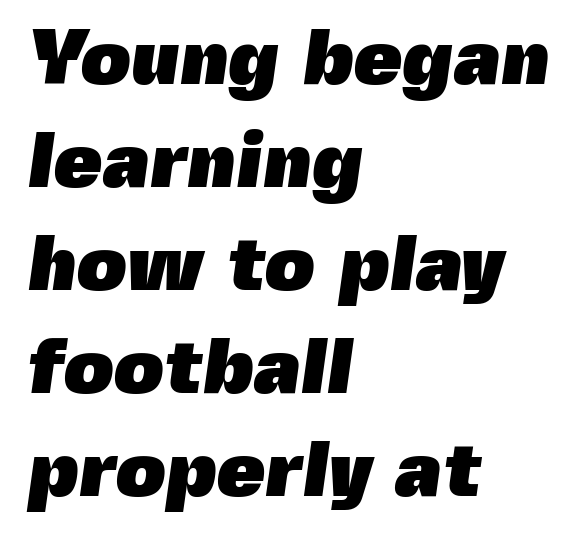
The space beneath each line is pristine and unruled. Whoever set this chose a conventional vertical rhythm. Grotesque or geometric, the face here clearly has no serifs. The rendering anchors every line to the left-hand side. Inter-character spacing is left at the font's built-in metrics.
